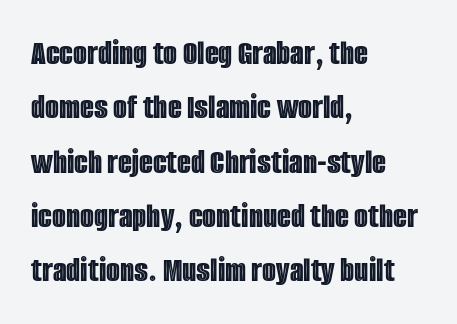
The face used here is proportionally spaced, like ordinary book or web type. The leading is moderate, giving the passage an even texture. The horizontal fit of the characters is conventional and even. Check the space under the baseline: it is left empty. Visually the block forms a straight wall on the left and a jagged coastline on the right.
